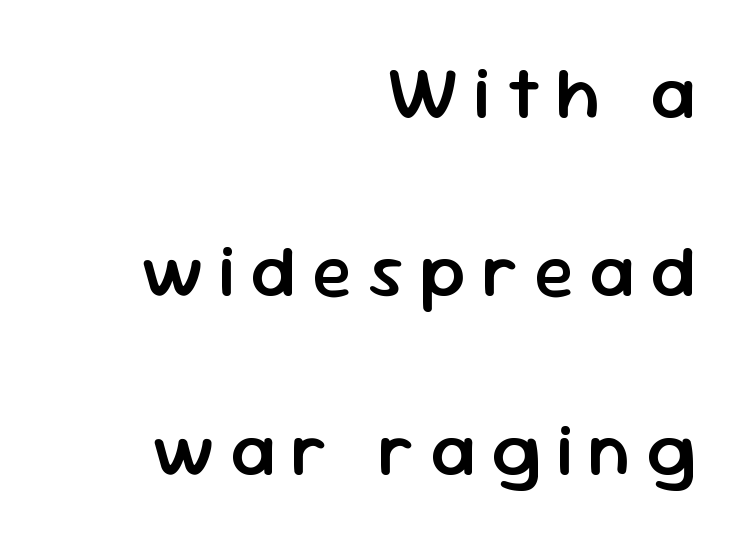
Q: Is the text bold? A: Semi-bold.
Q: Is the text italic (slanted)? A: No, it is upright.
Q: Is the typeface a serif or a sans-serif typeface? A: Sans-serif.
Q: Is the text underlined? A: No.
Q: How is the paragraph aligned? A: Right-aligned.
Q: Is the spacing between letters normal or unusually wide? A: Unusually wide.
Q: Is the spacing between lines tight, normal or loose? A: Loose.
Q: Width (condensed, normal, or wide)? A: Normal.
Q: Stroke contrast? A: Low.
Q: x-height? A: Medium.
Q: Monospaced? A: No.
